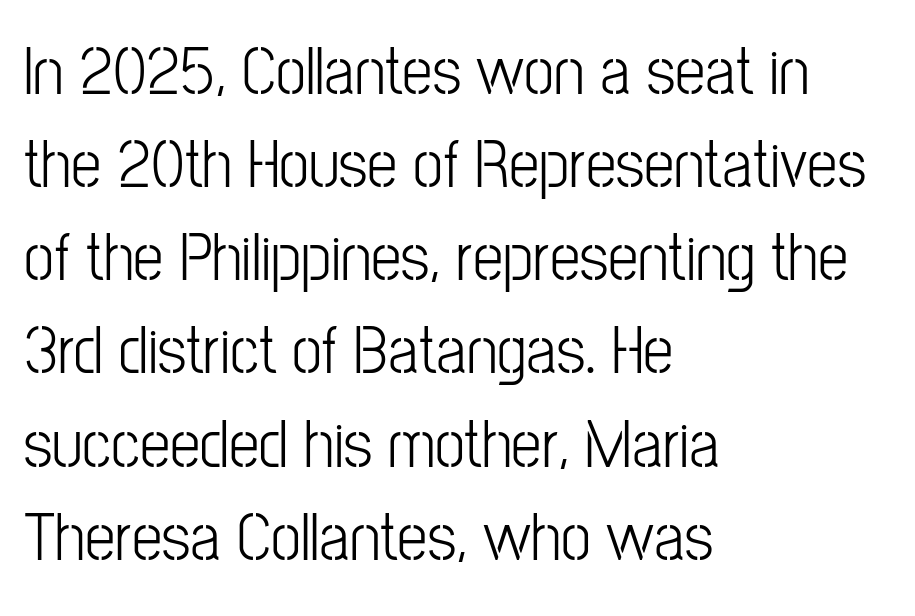
The characters display no serif detailing; their extremities are plain. A typesetter would mark this as roman, not italic. Underlining? Definitely not there. The passage is arranged the way most books set body copy — flush left.
